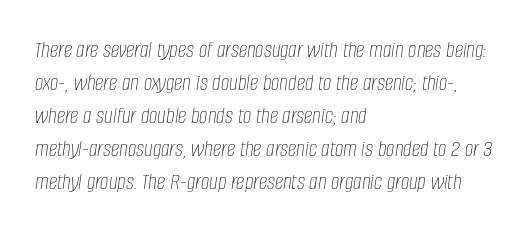
{"italic": "yes", "lean": "right", "slant_degrees": 8, "bold": "no", "underline": "no", "align": "left", "line_spacing": "normal", "line_spacing_ratio": 1.38, "letter_spacing": "normal", "letter_spacing_em": 0.0, "glyph_px": 24}
